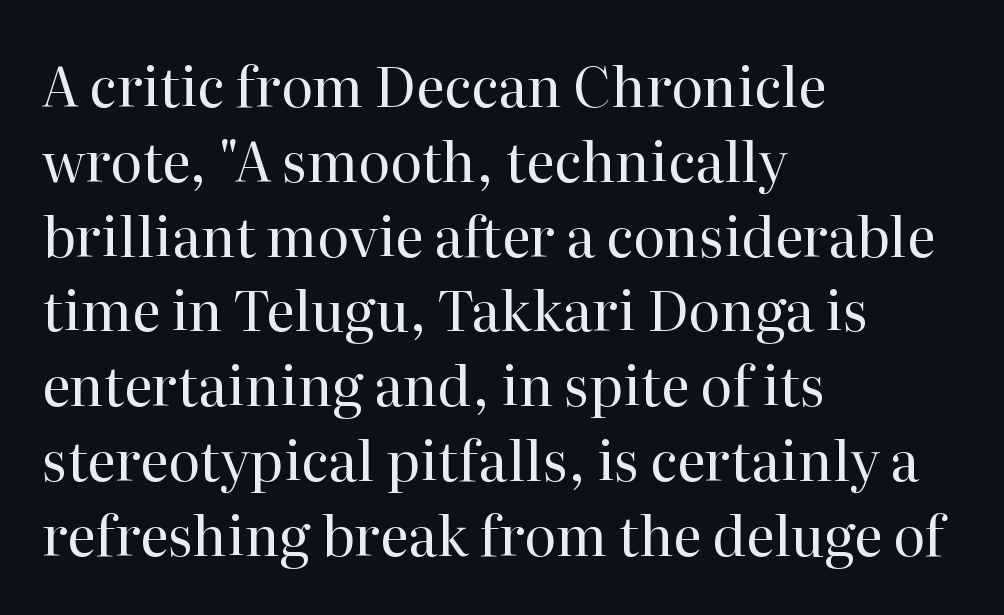
The lettering holds an erect, upright posture throughout. This sample is left-justified, so line endings fall wherever the words run out. A quiet, ordinary-to-light weight characterises the typeface. Are there feet on the stems? There are — it's a serif.
